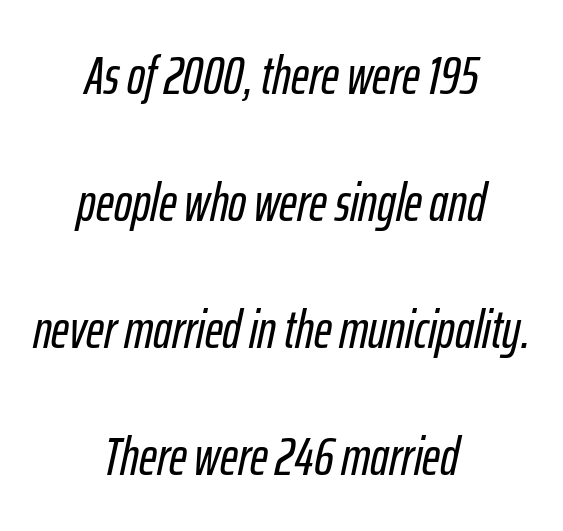
Tracking value appears to be zero — textbook default spacing. Layout note: lines centered. Honestly, the rows look like they've been pulled way apart. Rendered with sloped, italic letterforms. The words here are not underlined. Proportional: the letters do not fall into vertical columns.
